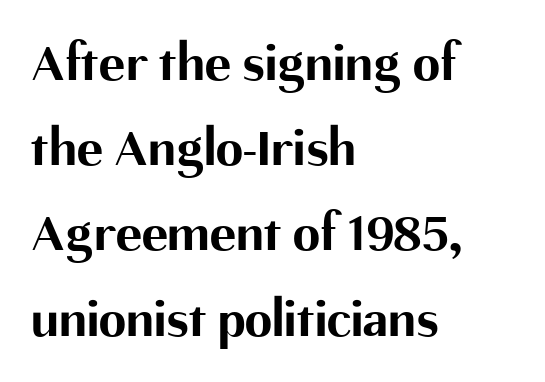
Q: Is the text bold? A: Yes.
Q: Is the text italic (slanted)? A: No, it is upright.
Q: Is the typeface a serif or a sans-serif typeface? A: Sans-serif.
Q: Is the text underlined? A: No.
Q: How is the paragraph aligned? A: Left-aligned.
Q: Is the spacing between letters normal or unusually wide? A: Normal.
Q: Is the spacing between lines tight, normal or loose? A: Normal.
Q: Width (condensed, normal, or wide)? A: Normal.
Q: Stroke contrast? A: Medium.
Q: x-height? A: Medium.
Q: Monospaced? A: No.
